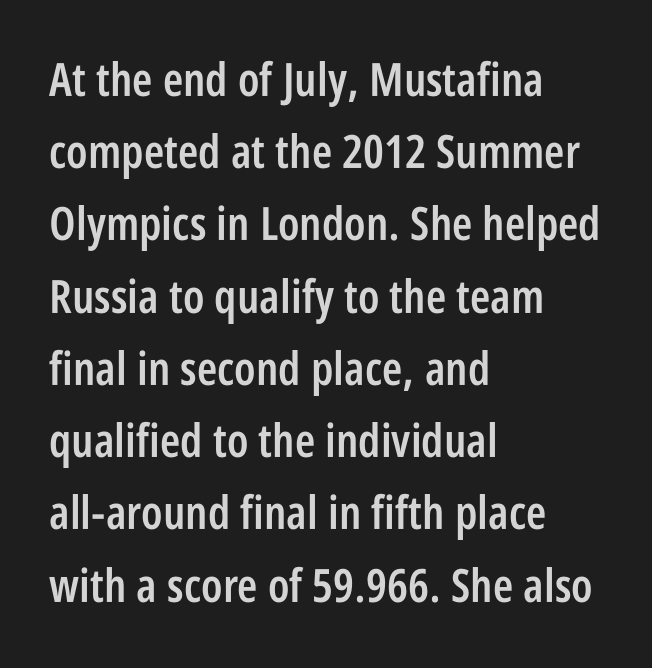
{"serif": "no", "italic": "no", "bold": "semi", "weight": "semibold", "width": "condensed", "stroke_contrast": "low", "x_height": "large", "monospaced": "no", "underline": "no", "align": "left", "line_spacing": "normal", "line_spacing_ratio": 1.57, "letter_spacing": "normal", "letter_spacing_em": 0.0, "glyph_px": 46}
